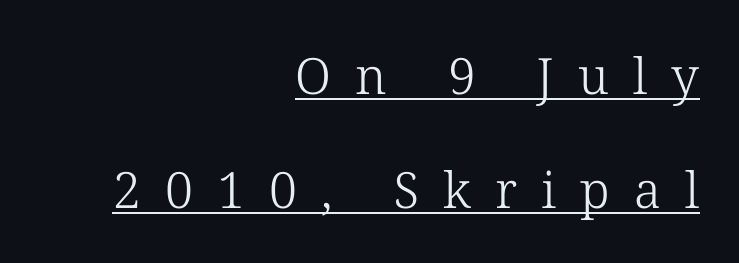
{"serif": "yes", "italic": "no", "bold": "no", "weight": "light", "width": "normal", "stroke_contrast": "low", "x_height": "medium", "monospaced": "no", "underline": "yes", "align": "right", "line_spacing": "loose", "line_spacing_ratio": 2.28, "letter_spacing": "wide", "letter_spacing_em": 0.48, "glyph_px": 50}
